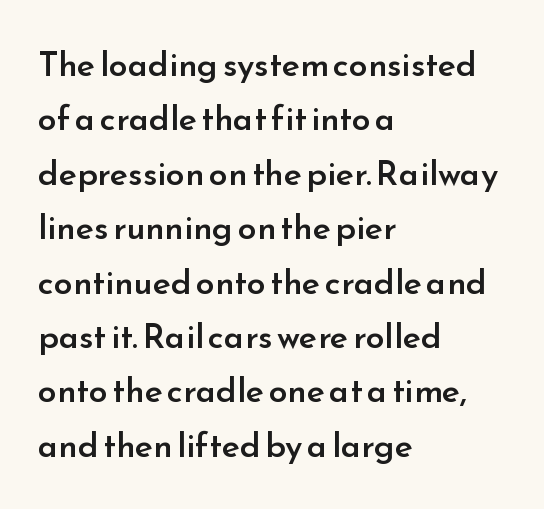
{"serif": "no", "italic": "no", "bold": "semi", "weight": "semibold", "width": "normal", "stroke_contrast": "low", "x_height": "small", "monospaced": "no", "underline": "no", "align": "left", "line_spacing": "normal", "line_spacing_ratio": 1.6, "letter_spacing": "normal", "letter_spacing_em": 0.0, "glyph_px": 34}
